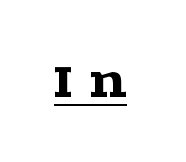
Q: Is the text italic (slanted)? A: No, it is upright.
Q: Is the typeface a serif or a sans-serif typeface? A: Serif.
Q: Is the text underlined? A: Yes.
Q: Is the spacing between letters normal or unusually wide? A: Unusually wide.
Q: Width (condensed, normal, or wide)? A: Wide.
Q: x-height? A: Large.
Q: Monospaced? A: No.
